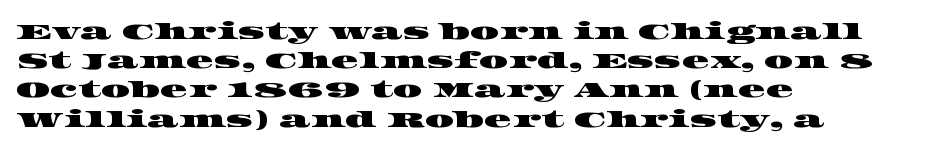
Q: Is the text underlined? A: No.
Q: How is the paragraph aligned? A: Left-aligned.
Q: Is the spacing between letters normal or unusually wide? A: Normal.
Q: Is the spacing between lines tight, normal or loose? A: Normal.
